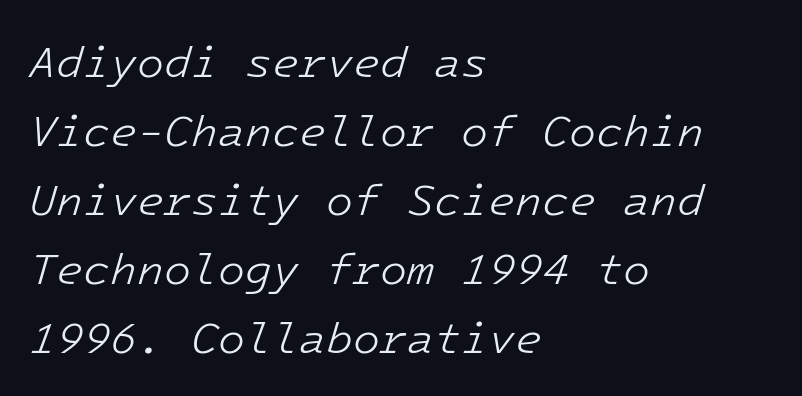
{"italic": "yes", "lean": "right", "slant_degrees": 16, "bold": "no", "weight": "light", "width": "normal", "stroke_contrast": "low", "x_height": "medium", "underline": "no", "align": "left", "line_spacing": "normal", "line_spacing_ratio": 1.57, "letter_spacing": "normal", "letter_spacing_em": 0.0, "glyph_px": 44}
